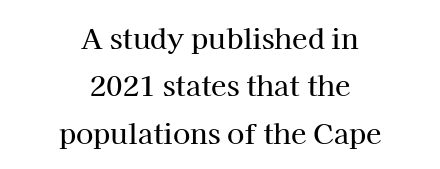
Does the leading feel generous? No, just average. Is the block centered? Yes — each line is placed symmetrically about the middle. Unlike a clean sans, this face finishes its strokes with serifs. Between one letter and the next there's only the usual sliver of space. The axis of the letterforms is exactly vertical.
